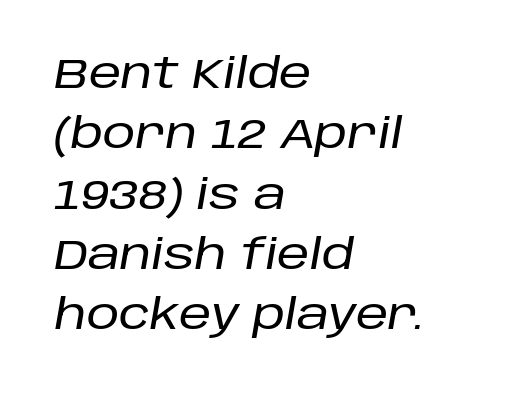
Leading: standard. The rendering uses natural spacing where letterforms have individual widths. The baseline area is clear. Letter spacing: default. Observe the lean: these are italic letterforms.
